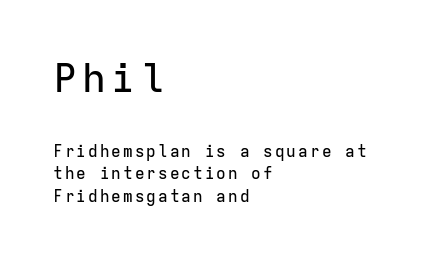
Q: Is the text italic (slanted)? A: No, it is upright.
Q: Is the typeface a serif or a sans-serif typeface? A: Sans-serif.
Q: Is the text underlined? A: No.
Q: How is the paragraph aligned? A: Left-aligned.
Q: Is the spacing between lines tight, normal or loose? A: Normal.
Q: Which block of text is set in a larger size, the first (top) or the second (bottom)? A: The first (top) one.
Q: Width (condensed, normal, or wide)? A: Normal.
Q: Stroke contrast? A: Low.
Q: x-height? A: Medium.
Q: Monospaced? A: Yes.
